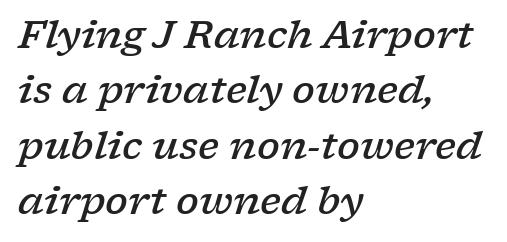
{"serif": "yes", "italic": "yes", "lean": "right", "slant_degrees": 17, "bold": "semi", "weight": "semibold", "width": "wide", "stroke_contrast": "low", "x_height": "medium", "monospaced": "no", "underline": "no", "align": "left", "line_spacing": "normal", "line_spacing_ratio": 1.46, "letter_spacing": "normal", "letter_spacing_em": 0.0, "glyph_px": 38}
